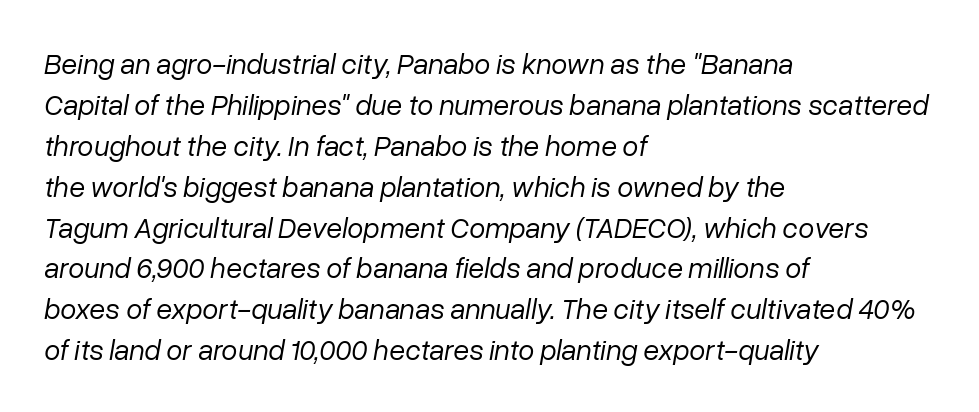
Caption: face not bold, strokes unweighted. What's the leading like? Ordinary, nothing unusual. Has an underline been added? It has not. The passage shown is typed in a proportional face where columns would drift.
